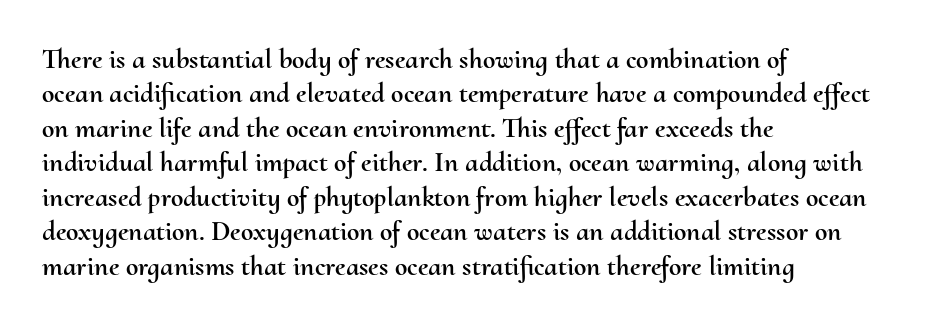
Q: Is the text italic (slanted)? A: No, it is upright.
Q: Is the text underlined? A: No.
Q: How is the paragraph aligned? A: Left-aligned.
Q: Is the spacing between letters normal or unusually wide? A: Normal.
Q: Width (condensed, normal, or wide)? A: Normal.
Q: Stroke contrast? A: Medium.
Q: x-height? A: Small.
Q: Monospaced? A: No.
